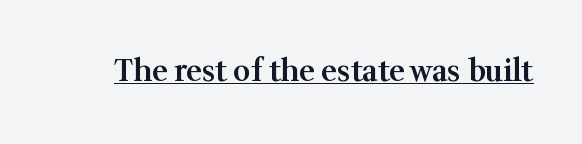
The image shows 30 px semibold serif type, upright; set normal letter spacing, underlined; medium stroke contrast and a medium x-height.
